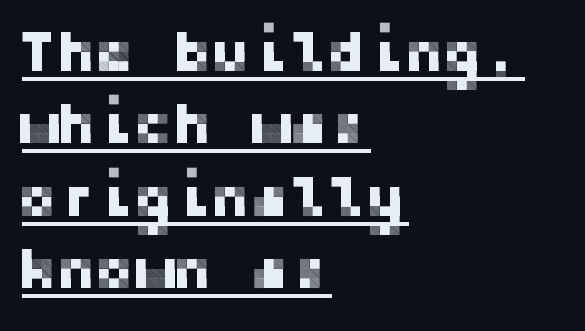
The passage is arranged the way most books set body copy — flush left. Underlined type. The axis of the letterforms is exactly vertical. Regarding leading, the lines here are spaced in the standard way.
